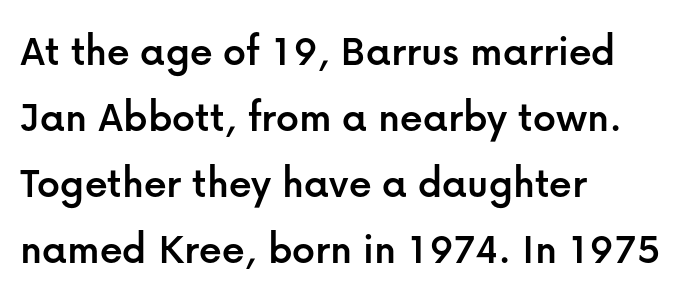
The image shows 45 px sans-serif type, upright; set left-aligned, normal line spacing (1.47x), normal letter spacing, not underlined; low stroke contrast and a medium x-height.
